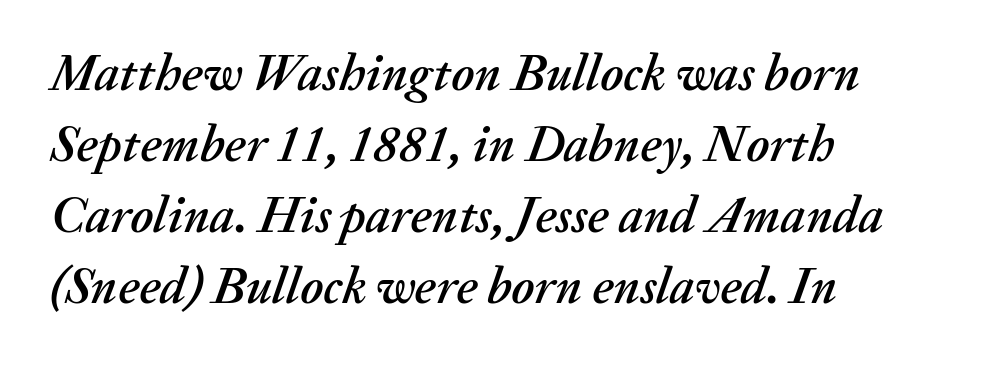
Q: Is the text italic (slanted)? A: Yes, it leans right by about 20 degrees.
Q: Is the text underlined? A: No.
Q: How is the paragraph aligned? A: Left-aligned.
Q: Is the spacing between letters normal or unusually wide? A: Normal.
Q: Is the spacing between lines tight, normal or loose? A: Normal.
Q: Width (condensed, normal, or wide)? A: Normal.
Q: Stroke contrast? A: Medium.
Q: x-height? A: Medium.
Q: Monospaced? A: No.
